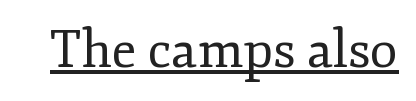
Varying glyph widths throughout — classic text-font behaviour. Look at the bottom of the vertical strokes: they flare into serifs here. Does a line run under the words? Yes, clearly. You can tell it's not italic because the verticals are truly vertical. The weight would be labelled regular, book, light, or lighter still.
